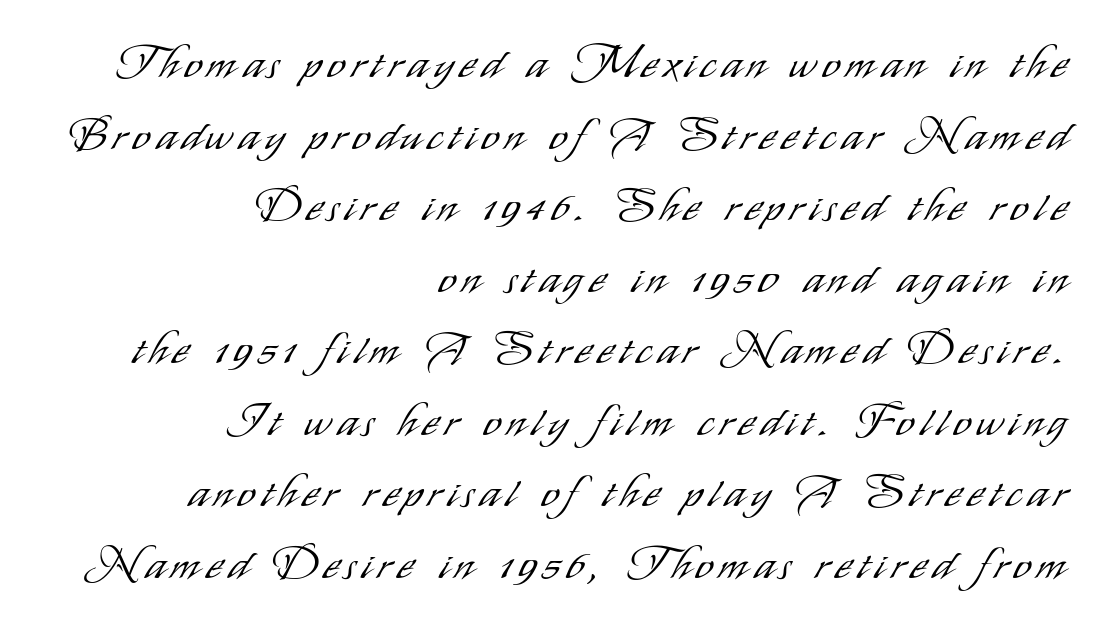
Q: Is the text bold? A: No.
Q: Is the text italic (slanted)? A: Yes.
Q: Is the typeface a serif or a sans-serif typeface? A: Sans-serif.
Q: Is the text underlined? A: No.
Q: How is the paragraph aligned? A: Right-aligned.
Q: Is the spacing between lines tight, normal or loose? A: Normal.
Q: Width (condensed, normal, or wide)? A: Condensed.
Q: Stroke contrast? A: Low.
Q: x-height? A: Small.
Q: Monospaced? A: No.
